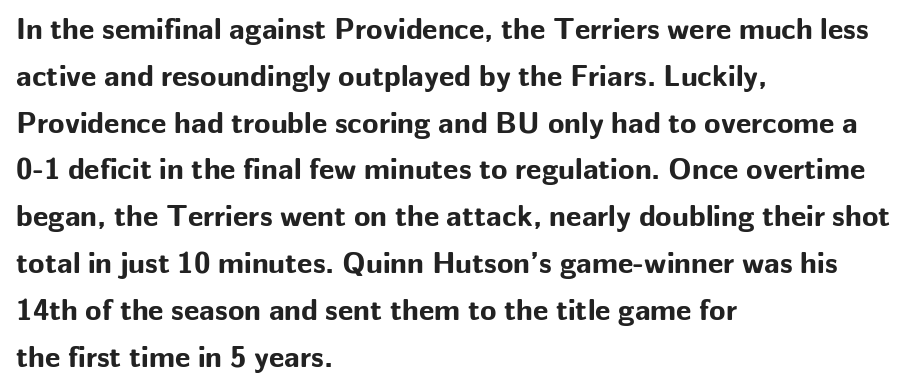
Underlining? Definitely not there. Proportional: the letters do not fall into vertical columns. Typeset ragged right — the left edge is the straight one. These lines keep a tight, regular rhythm from letter to letter. Chunky letters — that's bold for sure. The type family on display is of the sans-serif kind.
